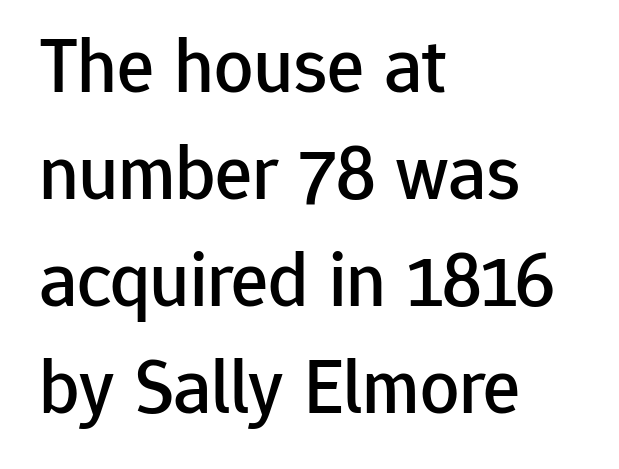
Q: Is the text italic (slanted)? A: No, it is upright.
Q: Is the typeface a serif or a sans-serif typeface? A: Sans-serif.
Q: Is the text underlined? A: No.
Q: How is the paragraph aligned? A: Left-aligned.
Q: Is the spacing between letters normal or unusually wide? A: Normal.
Q: Is the spacing between lines tight, normal or loose? A: Normal.
Q: Width (condensed, normal, or wide)? A: Normal.
Q: Stroke contrast? A: Low.
Q: x-height? A: Medium.
Q: Monospaced? A: No.
